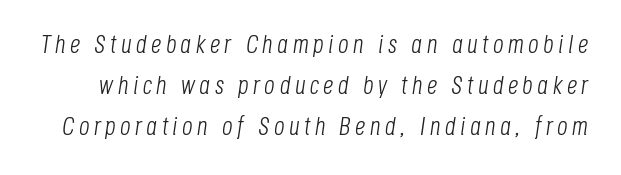
Q: Is the text bold? A: No.
Q: Is the text italic (slanted)? A: Yes, it leans right by about 8 degrees.
Q: Is the text underlined? A: No.
Q: Is the spacing between lines tight, normal or loose? A: Normal.
